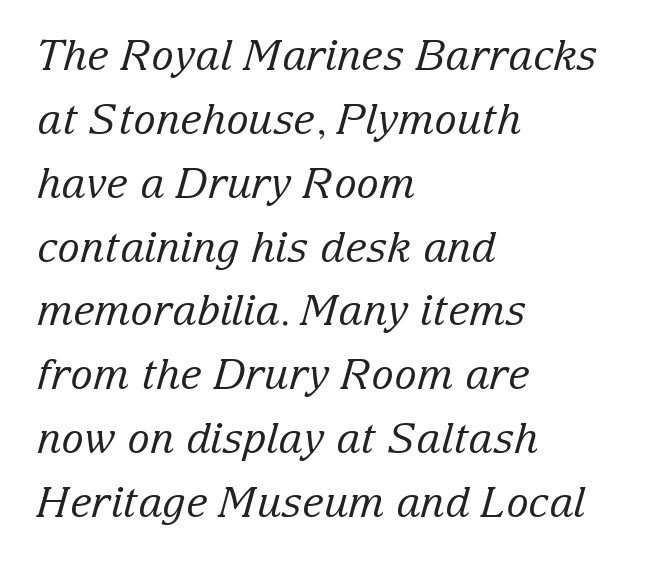
The line texture is even and compact thanks to regular tracking. The passage shown is typed in a proportional face where columns would drift. This rendering employs a face with finishing strokes, i.e., a serif. Heaviness? Minimal to ordinary, like unemphasized prose. The designer left line spacing at the default. The typesetter chose a ragged-right arrangement here.
